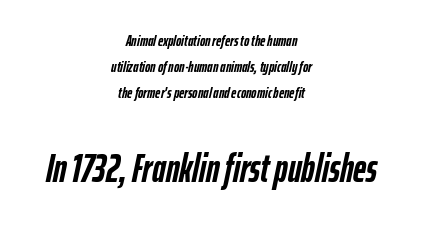
The image shows 40 px semibold, condensed type, italic (leaning right); set centered, normal line spacing (1.61x), normal letter spacing, not underlined; the second (bottom) block is 2.5x larger; low stroke contrast and a medium x-height.
